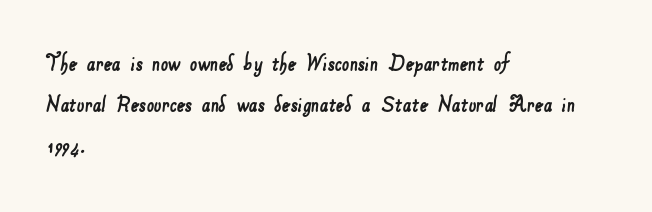
{"underline": "no", "align": "left", "line_spacing": "normal", "line_spacing_ratio": 1.57, "letter_spacing": "normal", "letter_spacing_em": 0.0, "glyph_px": 26}
